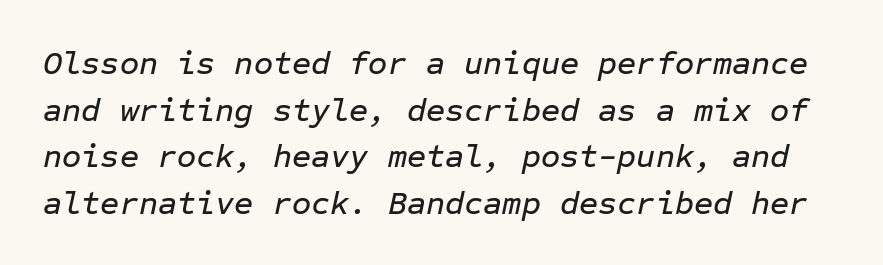
{"italic": "yes", "lean": "right", "slant_degrees": 12, "width": "normal", "stroke_contrast": "low", "x_height": "medium", "monospaced": "yes", "underline": "no", "line_spacing": "normal", "line_spacing_ratio": 1.41, "letter_spacing": "normal", "letter_spacing_em": 0.0, "glyph_px": 33}
